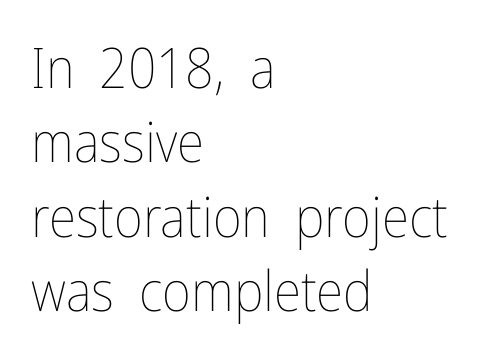
Leftover space on each line is placed entirely after the last word. Italic: no, the glyphs are upright roman. The strokes carry an ordinary text weight at most. A typesetter would call this proportional, since set widths differ per character.
